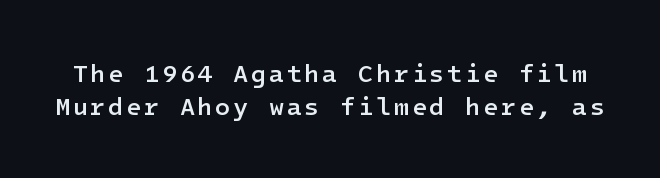
Q: Is the text bold? A: Semi-bold.
Q: Is the text italic (slanted)? A: No, it is upright.
Q: Is the text underlined? A: No.
Q: Is the spacing between lines tight, normal or loose? A: Normal.
